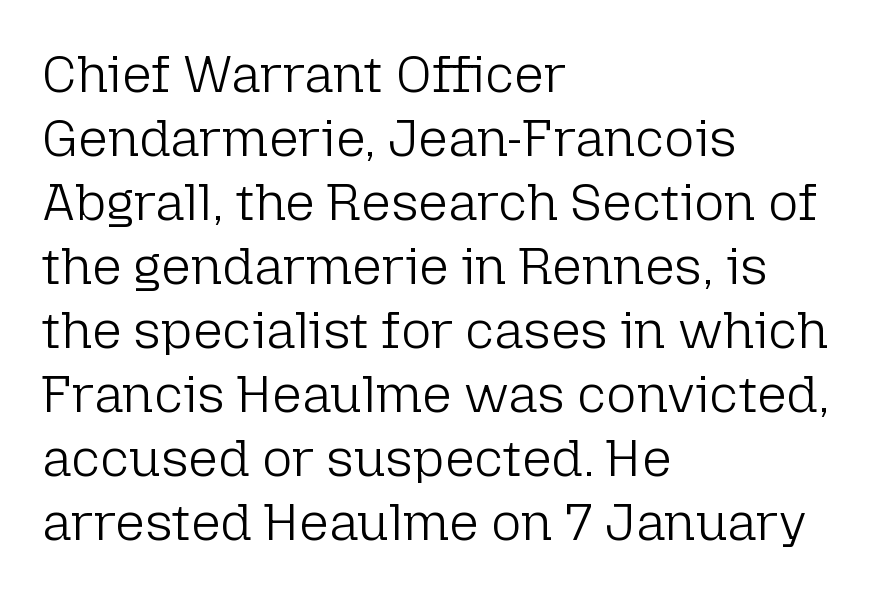
The passage shown is typeset with a sans-serif family. Caption: face not bold, strokes unweighted. Only glyphs here, with clear space below each row. Teacher's note: observe the even left margin — that is flush-left alignment. The passage shown is typed in a proportional face where columns would drift. These lines were composed using upright roman letters.
